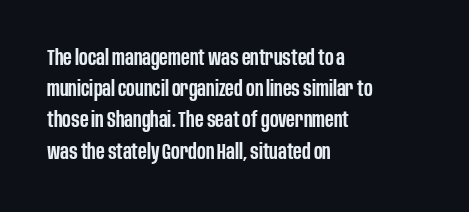
This is moderately heavy type, rendered in semibold. No extra tracking has been applied to these lines. Alignment: flush left. Leading matches the norm, producing a regular column.
